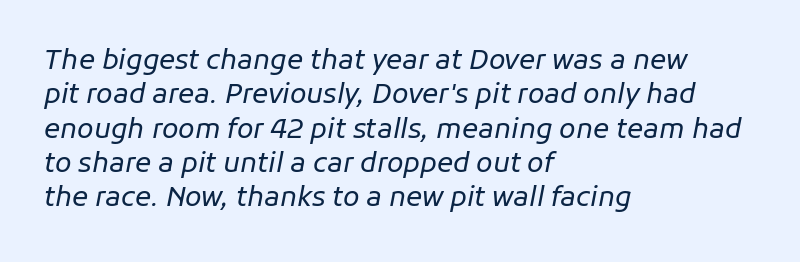
The string is rendered with underlining switched off. The face used here is rendered with its standard letterfit. The rows are spaced the way most documents space them. A student would call this left alignment; a typographer would say flush left, rag right.
